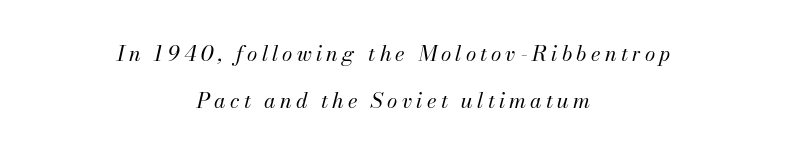
{"italic": "yes", "lean": "right", "slant_degrees": 13, "bold": "no", "underline": "no", "align": "center", "line_spacing": "loose", "line_spacing_ratio": 2.26, "letter_spacing": "wide", "letter_spacing_em": 0.2, "glyph_px": 21}
